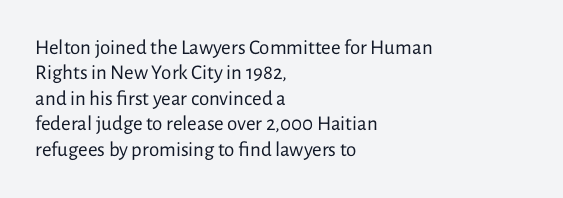
Q: Is the text bold? A: No.
Q: Is the text italic (slanted)? A: No, it is upright.
Q: Is the text underlined? A: No.
Q: How is the paragraph aligned? A: Left-aligned.
Q: Is the spacing between letters normal or unusually wide? A: Normal.
